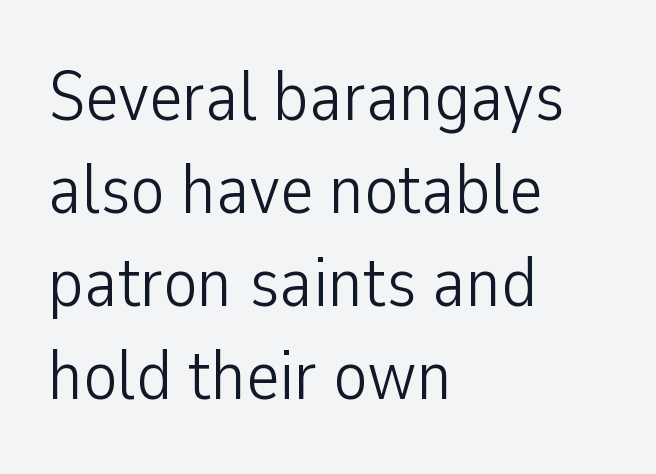
The image shows 71 px light, condensed sans-serif type, upright; set left-aligned, normal line spacing (1.31x), normal letter spacing, not underlined; low stroke contrast and a medium x-height.
